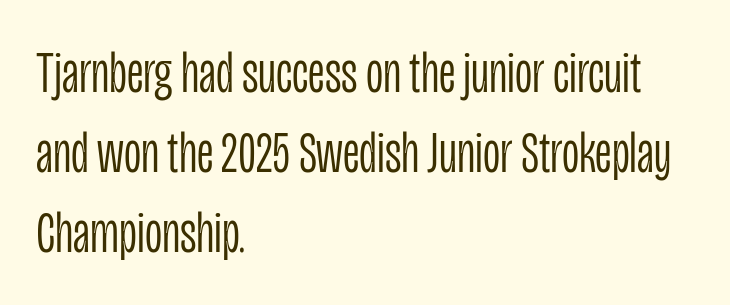
The rendering keeps characters at their native spacing. All the whitespace from short lines collects on the right. Quick note: not italic, upright. Nothing heavy about these letters — not bold at all. To sum up the face: it is a sans, with no serifs.
